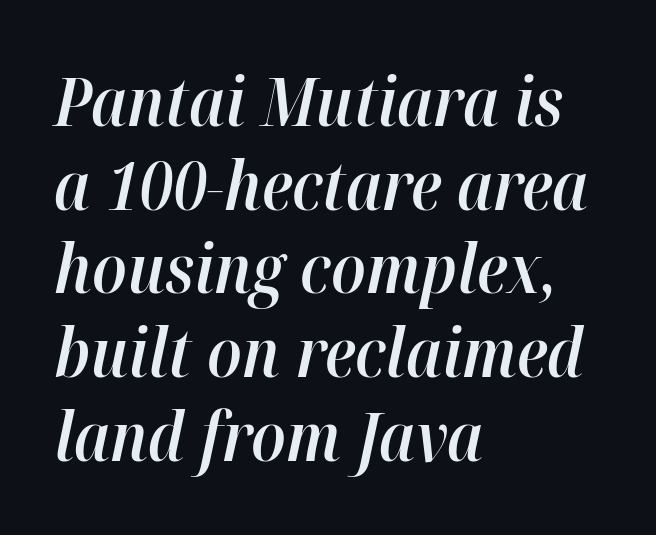
Q: Is the text bold? A: Semi-bold.
Q: Is the text italic (slanted)? A: Yes, it leans right by about 12 degrees.
Q: Is the text underlined? A: No.
Q: How is the paragraph aligned? A: Left-aligned.
Q: Is the spacing between letters normal or unusually wide? A: Normal.
Q: Is the spacing between lines tight, normal or loose? A: Normal.
Q: Width (condensed, normal, or wide)? A: Normal.
Q: Stroke contrast? A: High.
Q: x-height? A: Medium.
Q: Monospaced? A: No.
